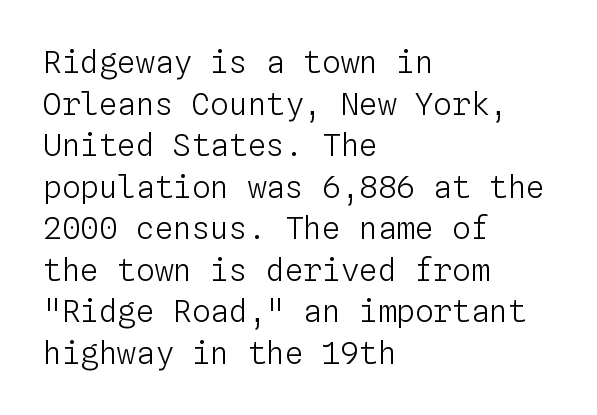
The image shows 31 px light type, upright, monospaced; set left-aligned, normal line spacing (1.34x), normal letter spacing, not underlined; low stroke contrast and a medium x-height.
